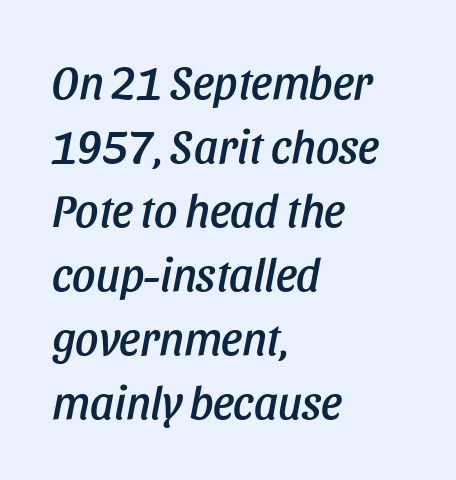
The image shows 46 px condensed type, italic (leaning right); set left-aligned, normal line spacing (1.39x), normal letter spacing, not underlined; low stroke contrast and a large x-height.
